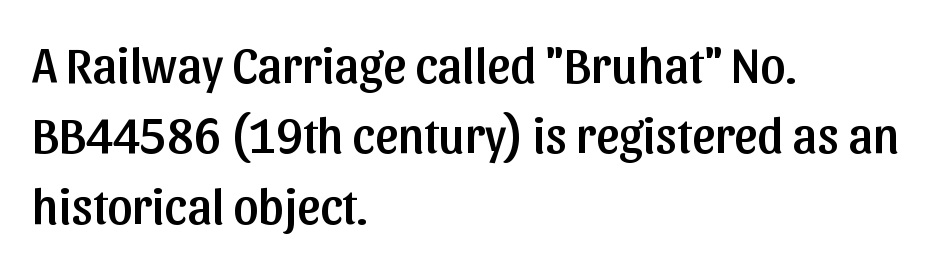
Spacing between characters is what you'd get straight out of the box. The paragraph has a hard left edge and a soft right edge. Observe the absence of serifs on each vertical stroke in this sample. Characters remain perfectly vertical along every line. Regular leading.
